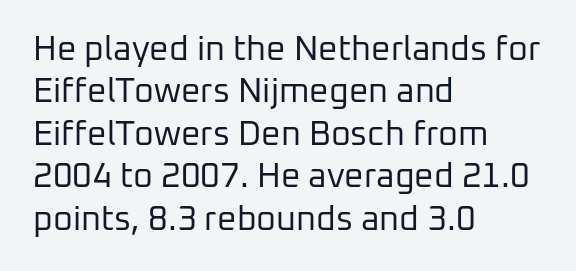
Looks like regular typesetting: each glyph gets only the width it needs. The designer went with a sans here, leaving each stem footless. In CSS terms this would be text-align: left. Check the space under the baseline: it is left empty. The specimen reads as upright at a glance.
